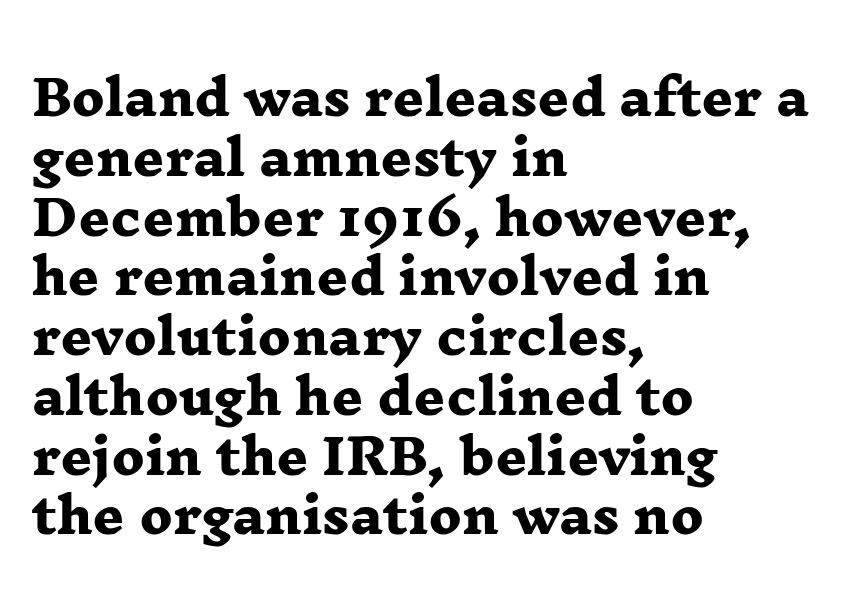
The rendering uses natural spacing where letterforms have individual widths. Old-style or modern, the face here clearly has serifs. Typographic density is high because the face is bold. Glyph-to-glyph distance matches everyday printed text.
